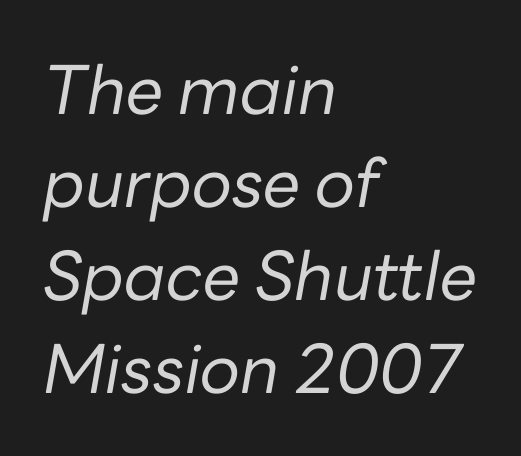
Look at the tracking — it's just the regular setting, nothing added. The compositor pushed each line to the left boundary. Think of a printed novel: that variable character pitch is what you see here. Caption: face not bold, strokes unweighted. What's the leading like? Ordinary, nothing unusual. Beneath every word, the page is bare.
